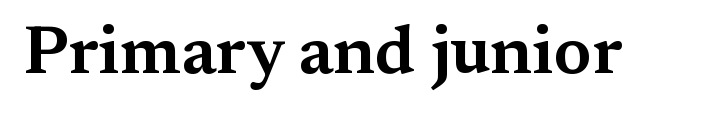
Q: Is the text italic (slanted)? A: No, it is upright.
Q: Is the typeface a serif or a sans-serif typeface? A: Serif.
Q: Is the text underlined? A: No.
Q: Is the spacing between letters normal or unusually wide? A: Normal.
Q: Width (condensed, normal, or wide)? A: Wide.
Q: Stroke contrast? A: Medium.
Q: x-height? A: Medium.
Q: Monospaced? A: No.
